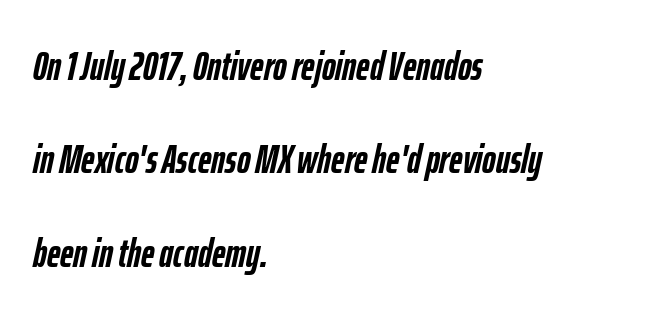
Q: Is the text bold? A: Yes.
Q: Is the text italic (slanted)? A: Yes, it leans right by about 12 degrees.
Q: Is the text underlined? A: No.
Q: How is the paragraph aligned? A: Left-aligned.
Q: Is the spacing between letters normal or unusually wide? A: Normal.
Q: Is the spacing between lines tight, normal or loose? A: Loose.
Q: Width (condensed, normal, or wide)? A: Condensed.
Q: Stroke contrast? A: Low.
Q: x-height? A: Medium.
Q: Monospaced? A: No.
